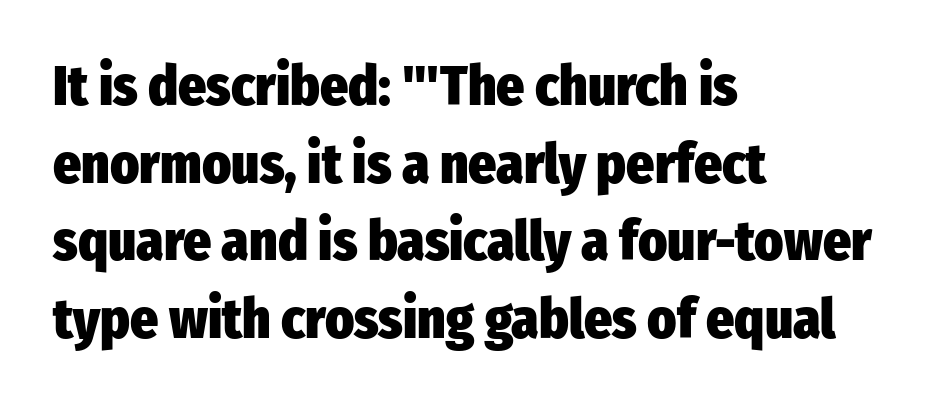
The letters are bold, with thick, heavy strokes. The font's upright variant was chosen for this text. The area under the type is left untouched. One-word summary of the alignment: left.
